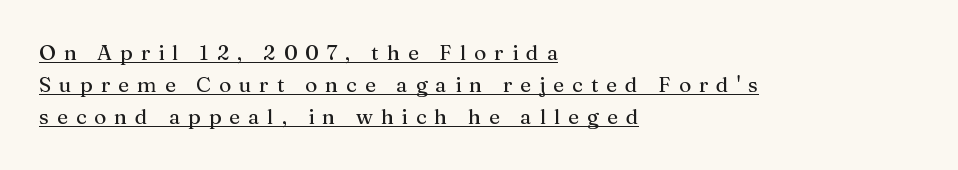
The sample's only ornament is a line tracing under the words. Posture: straight, roman, zero tilt. This block has exactly the height ordinary leading produces. This sample is left-justified, so line endings fall wherever the words run out. Tracking value appears strongly positive — letters spread wide.
